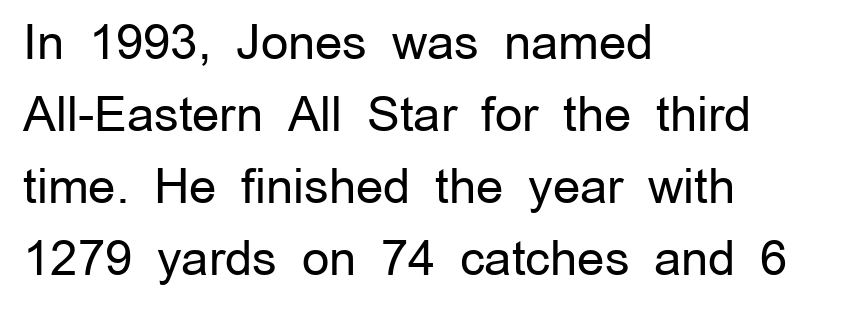
The image shows 48 px regular-weight sans-serif type, upright; set left-aligned, normal line spacing (1.5x), normal letter spacing, not underlined; low stroke contrast and a medium x-height.
